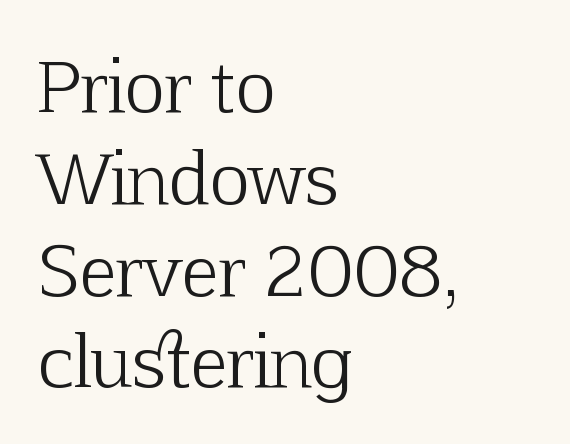
The image shows 69 px light serif type, upright; set left-aligned, normal line spacing (1.33x), normal letter spacing, not underlined; low stroke contrast and a medium x-height.
